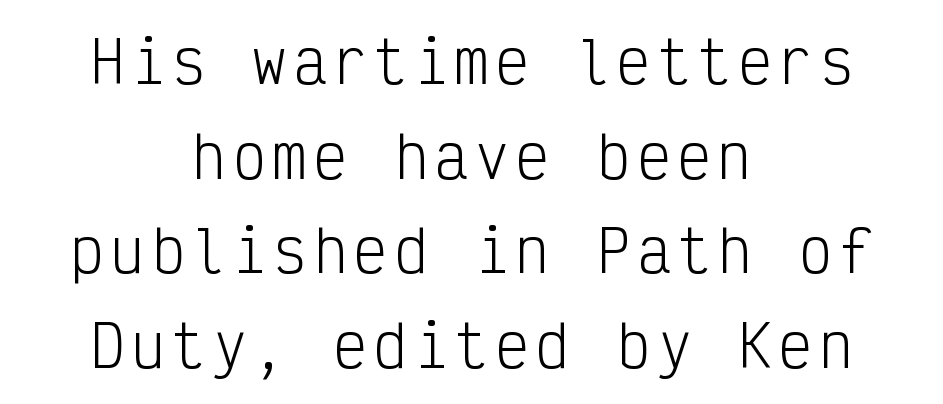
Q: Is the text bold? A: No.
Q: Is the text italic (slanted)? A: No, it is upright.
Q: Is the typeface a serif or a sans-serif typeface? A: Sans-serif.
Q: Is the text underlined? A: No.
Q: How is the paragraph aligned? A: Centered.
Q: Is the spacing between lines tight, normal or loose? A: Normal.
Q: Width (condensed, normal, or wide)? A: Condensed.
Q: Stroke contrast? A: Low.
Q: x-height? A: Medium.
Q: Monospaced? A: Yes.
